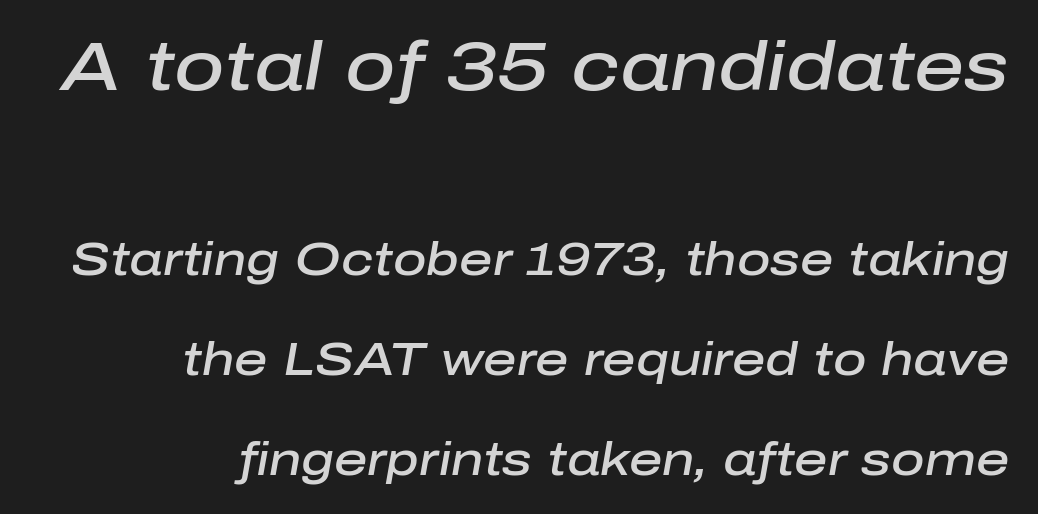
Looks like regular typesetting: each glyph gets only the width it needs. What weight is shown? A semibold, between regular and bold. Honestly, the rows look like they've been pulled way apart. Words appear dense and cohesive because spacing is normal. Large over small — that's the arrangement of the two blocks here.
